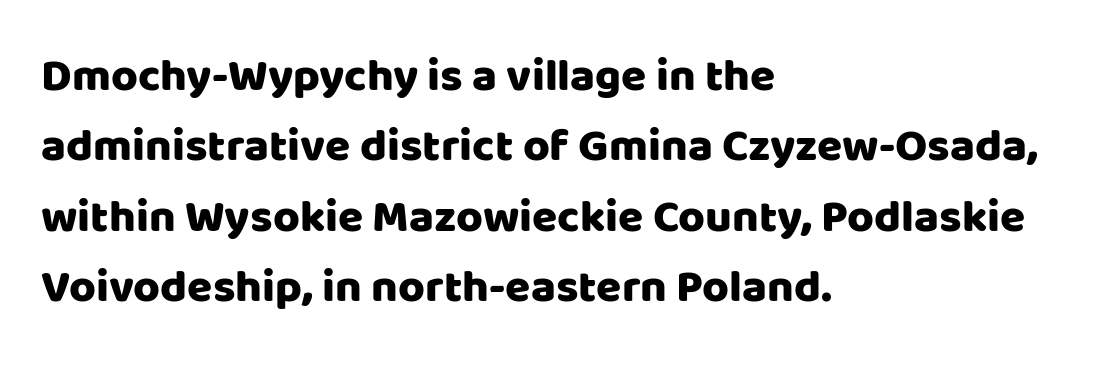
The image shows 46 px sans-serif type, upright; set left-aligned, normal line spacing (1.53x), normal letter spacing, not underlined; low stroke contrast and a large x-height.
